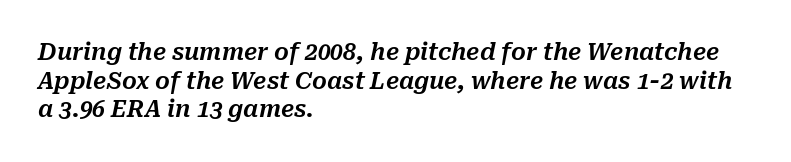
{"italic": "yes", "lean": "right", "slant_degrees": 10, "underline": "no", "align": "left", "line_spacing_ratio": 1.24, "letter_spacing": "normal", "letter_spacing_em": 0.0, "glyph_px": 23}
